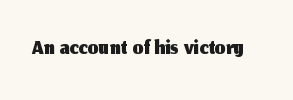
{"serif": "no", "italic": "no", "width": "normal", "stroke_contrast": "medium", "x_height": "medium", "monospaced": "no", "underline": "no", "letter_spacing": "normal", "letter_spacing_em": 0.0, "glyph_px": 35}
